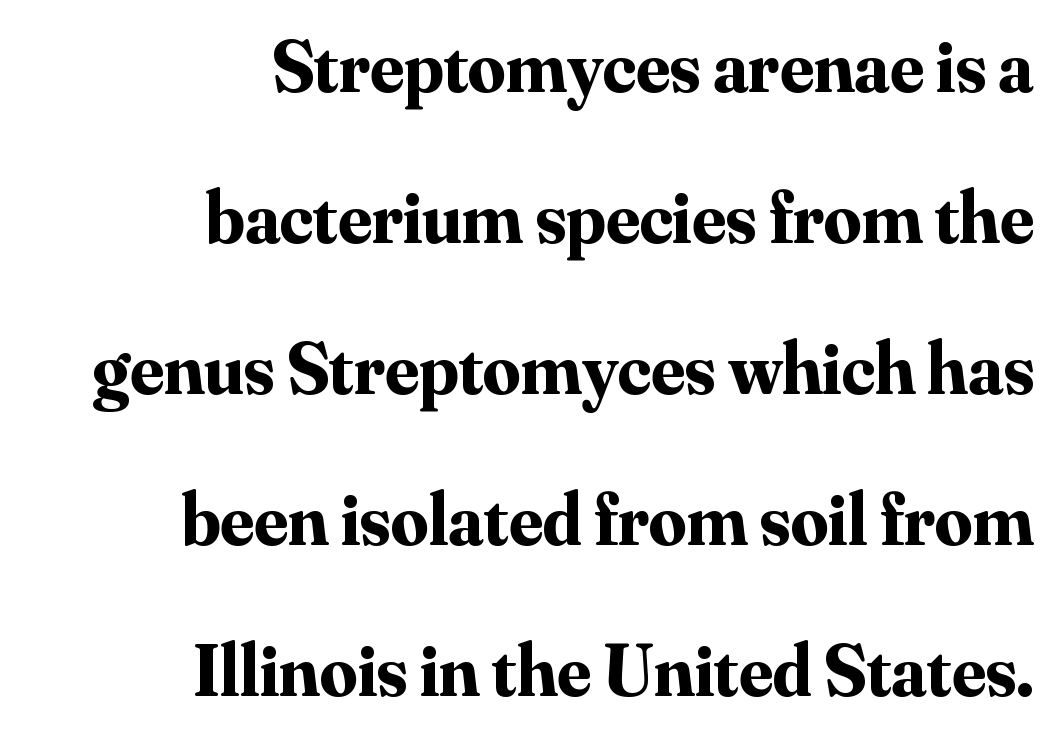
The image shows 74 px bold serif type, upright; set right-aligned, loose line spacing (2.04x), normal letter spacing, not underlined; medium stroke contrast and a small x-height.
